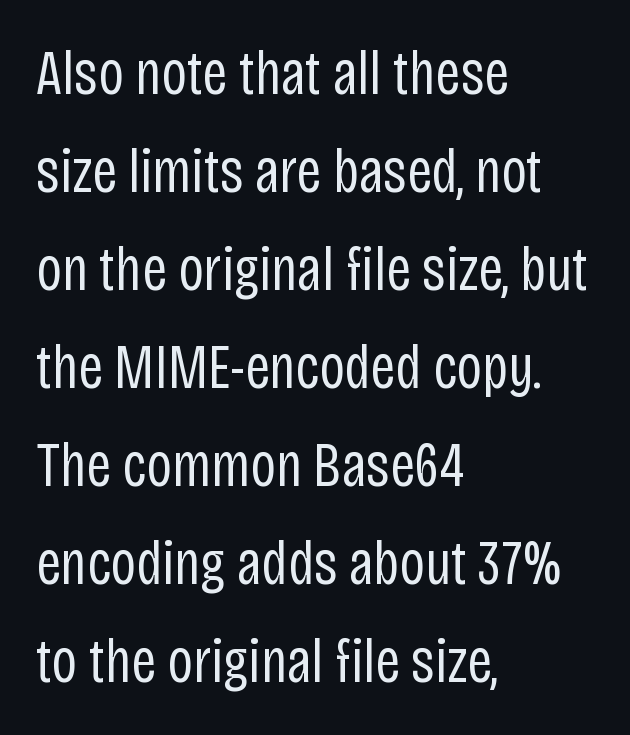
These lines keep a tight, regular rhythm from letter to letter. The foot of each line stays bare and open. Line beginnings align vertically; line endings do not. If you measured baseline to baseline, you'd find a middling distance. Heaviness? Minimal to ordinary, like unemphasized prose.
